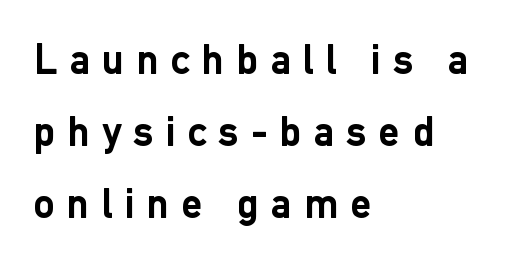
{"serif": "no", "italic": "no", "bold": "yes", "weight": "semibold", "width": "normal", "stroke_contrast": "low", "x_height": "medium", "monospaced": "no", "underline": "no", "align": "left", "line_spacing_ratio": 1.72, "letter_spacing": "wide", "letter_spacing_em": 0.29, "glyph_px": 42}
